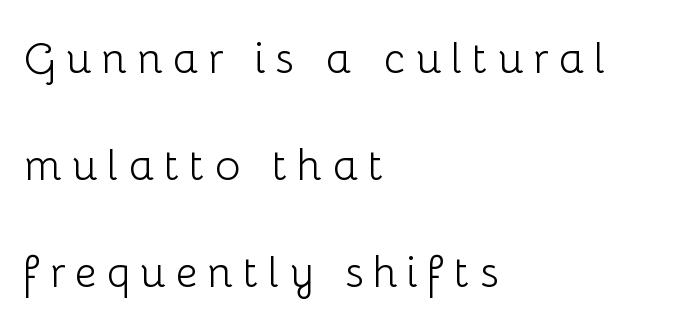
{"serif": "no", "italic": "no", "bold": "no", "weight": "light", "width": "normal", "stroke_contrast": "low", "x_height": "medium", "monospaced": "no", "underline": "no", "align": "left", "line_spacing": "loose", "line_spacing_ratio": 2.49, "letter_spacing": "wide", "letter_spacing_em": 0.22, "glyph_px": 43}
